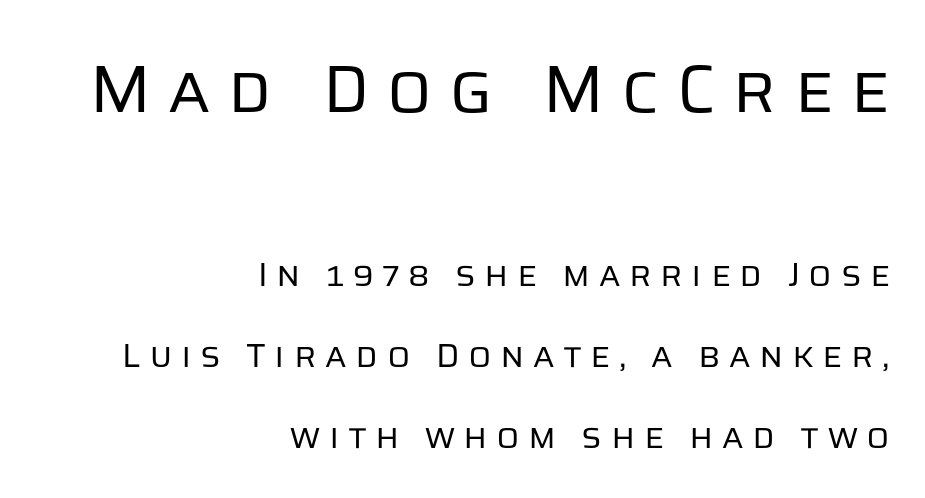
The image shows 67 px regular-weight sans-serif type, upright; set right-aligned, loose line spacing (2.37x), unusually wide letter spacing (+0.25 em), not underlined; the first (top) block is 1.97x larger; low stroke contrast and a large x-height.
